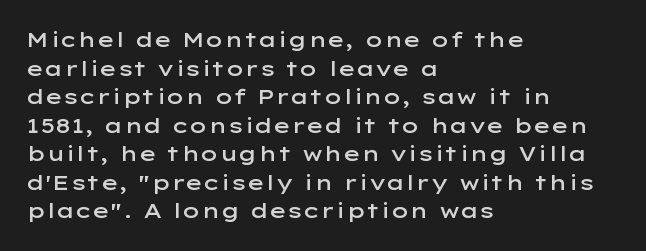
{"italic": "no", "bold": "semi", "underline": "no", "align": "left", "line_spacing": "normal", "line_spacing_ratio": 1.36, "letter_spacing": "normal", "letter_spacing_em": 0.0, "glyph_px": 21}
